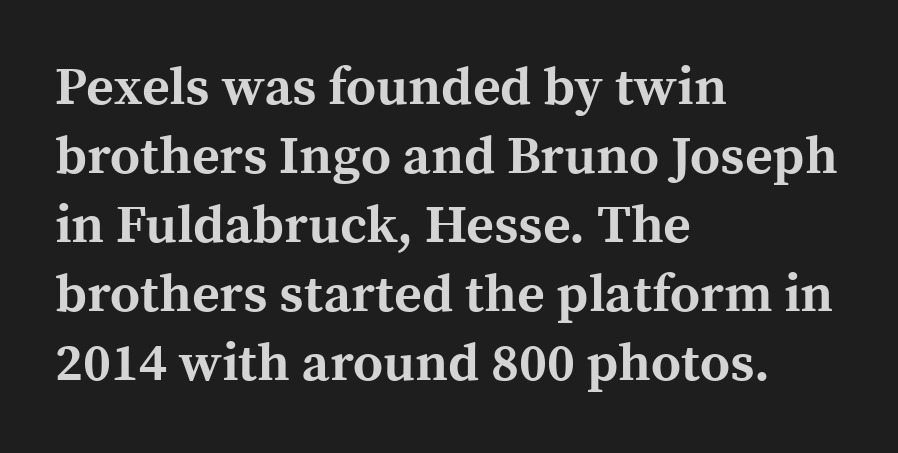
The gap between lines stays unmarked. Are there feet on the stems? There are — it's a serif. Whoever set this chose a conventional vertical rhythm. When letters stand straight like this, we call the style roman or upright.
